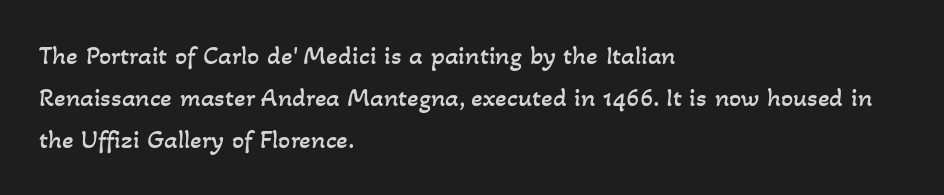
The passage shown stacks its lines at a standard gap. The letters sit at their default tracking, neither squeezed nor spread. Layout note: lines flush left. Just letters on the line, the space beneath them empty.
